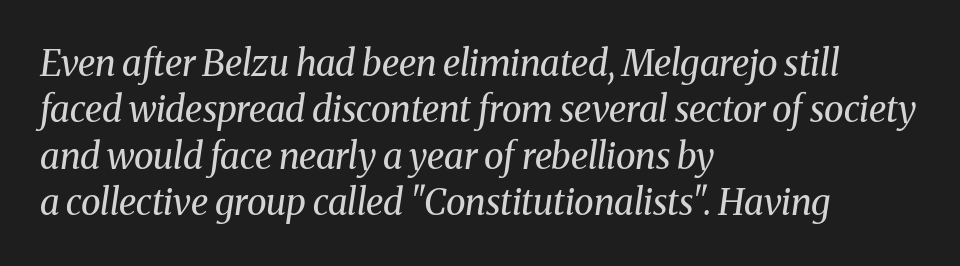
The image shows 36 px regular-weight serif type, italic (leaning right); set left-aligned, normal line spacing (1.29x), normal letter spacing, not underlined; medium stroke contrast and a medium x-height.
